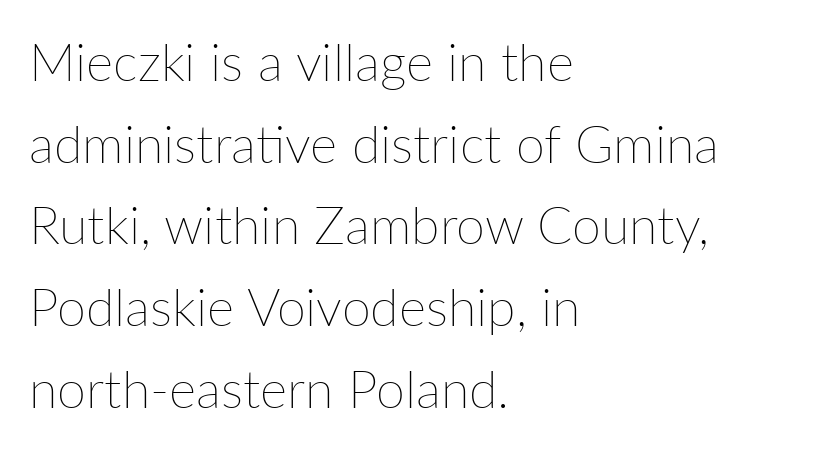
The weight tops out at a normal text grade. The line-height multiplier appears to be the usual default. Looks like regular typesetting: each glyph gets only the width it needs. Here the glyphs are tracked normally, forming tight word shapes.
